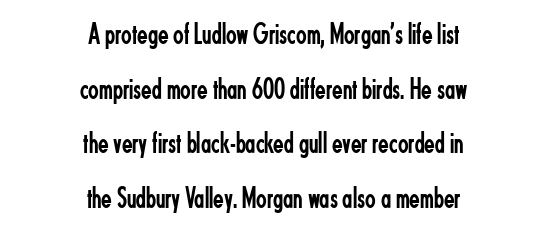
The image shows 31 px regular-weight, condensed sans-serif type, upright; set centered, line spacing 1.76x, normal letter spacing, not underlined; low stroke contrast and a small x-height.
